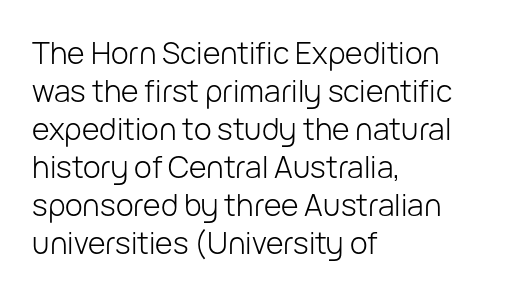
A clean baseline with only descenders dipping below it. A typesetter would mark this as roman, not italic. Looks like regular typesetting: each glyph gets only the width it needs. Compared with typical paragraphs, the rows here are spaced about the same. The passage shown is typeset with a sans-serif family.
